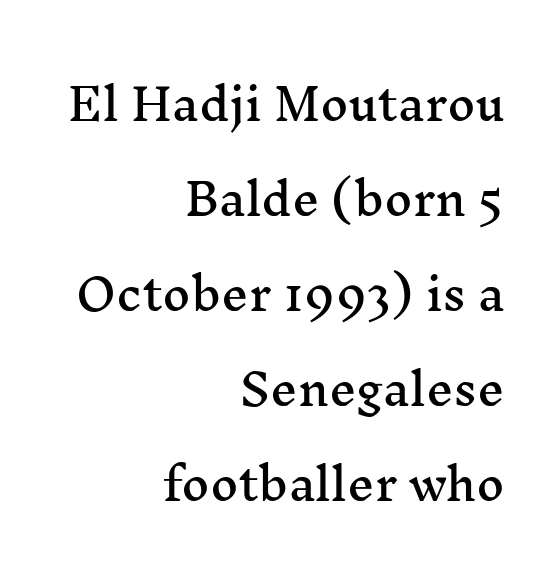
{"serif": "yes", "italic": "no", "width": "wide", "stroke_contrast": "medium", "x_height": "medium", "monospaced": "no", "underline": "no", "align": "right", "line_spacing": "loose", "line_spacing_ratio": 2.21, "letter_spacing": "normal", "letter_spacing_em": 0.0, "glyph_px": 43}
